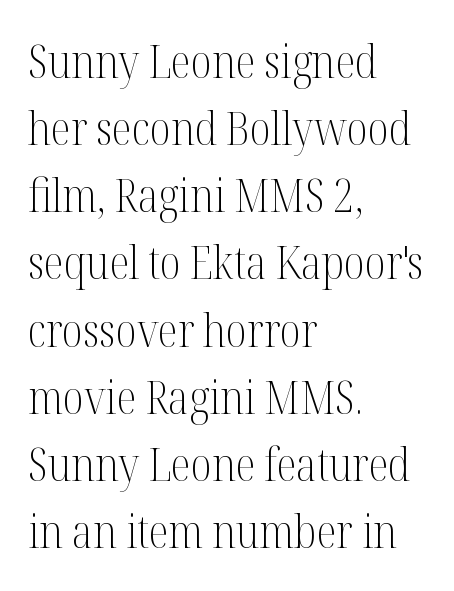
{"serif": "yes", "italic": "no", "bold": "no", "weight": "light", "width": "condensed", "stroke_contrast": "medium", "x_height": "medium", "monospaced": "no", "underline": "no", "align": "left", "line_spacing": "normal", "line_spacing_ratio": 1.46, "letter_spacing": "normal", "letter_spacing_em": 0.0, "glyph_px": 46}
